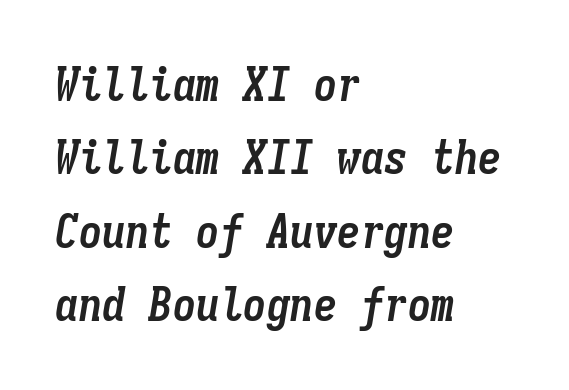
Q: Is the text bold? A: Yes.
Q: Is the text italic (slanted)? A: Yes, it leans right by about 9 degrees.
Q: Is the text underlined? A: No.
Q: How is the paragraph aligned? A: Left-aligned.
Q: Is the spacing between letters normal or unusually wide? A: Normal.
Q: Is the spacing between lines tight, normal or loose? A: Normal.
Q: Width (condensed, normal, or wide)? A: Condensed.
Q: Stroke contrast? A: Low.
Q: x-height? A: Medium.
Q: Monospaced? A: Yes.
